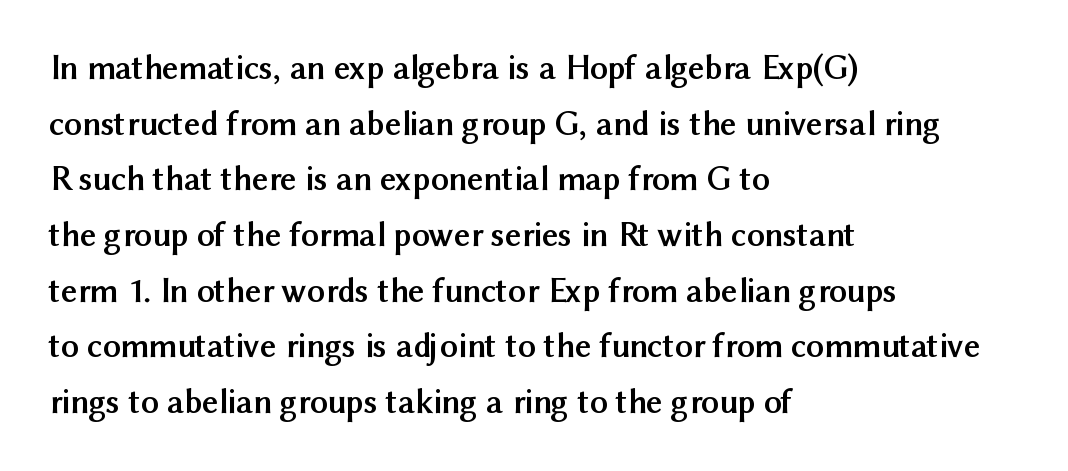
Q: Is the text bold? A: Yes.
Q: Is the text italic (slanted)? A: No, it is upright.
Q: Is the typeface a serif or a sans-serif typeface? A: Sans-serif.
Q: Is the text underlined? A: No.
Q: How is the paragraph aligned? A: Left-aligned.
Q: Is the spacing between letters normal or unusually wide? A: Normal.
Q: Is the spacing between lines tight, normal or loose? A: Normal.
Q: Width (condensed, normal, or wide)? A: Normal.
Q: Stroke contrast? A: Medium.
Q: x-height? A: Medium.
Q: Monospaced? A: No.
